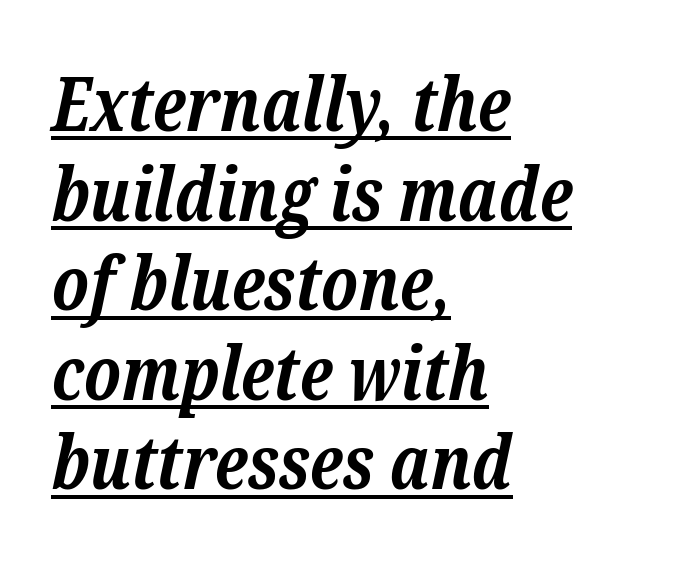
{"serif": "yes", "italic": "yes", "lean": "right", "slant_degrees": 12, "bold": "yes", "weight": "bold", "width": "normal", "stroke_contrast": "low", "x_height": "medium", "monospaced": "no", "underline": "yes", "align": "left", "line_spacing_ratio": 1.21, "letter_spacing": "normal", "letter_spacing_em": 0.0, "glyph_px": 74}
